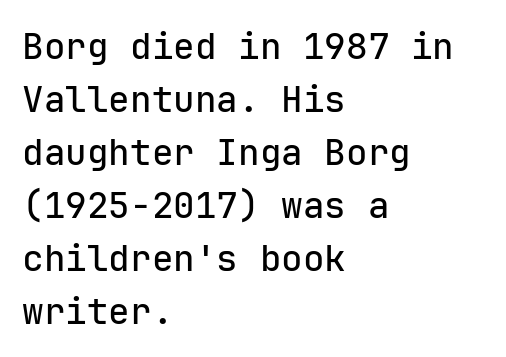
{"serif": "no", "italic": "no", "width": "normal", "stroke_contrast": "low", "x_height": "medium", "monospaced": "yes", "underline": "no", "align": "left", "line_spacing": "normal", "line_spacing_ratio": 1.47, "letter_spacing": "normal", "letter_spacing_em": 0.0, "glyph_px": 36}
